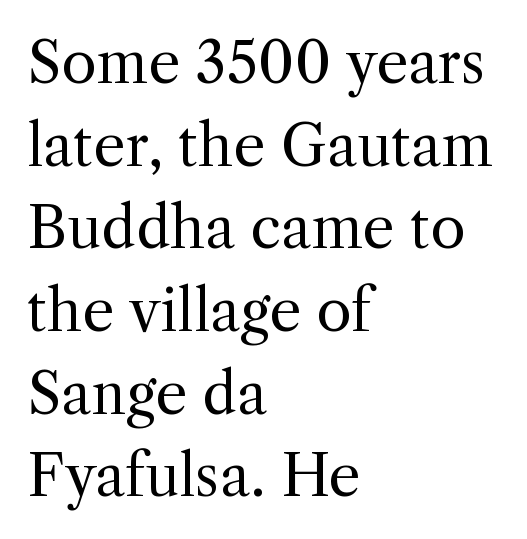
Q: Is the text bold? A: No.
Q: Is the text italic (slanted)? A: No, it is upright.
Q: Is the typeface a serif or a sans-serif typeface? A: Serif.
Q: Is the text underlined? A: No.
Q: How is the paragraph aligned? A: Left-aligned.
Q: Is the spacing between letters normal or unusually wide? A: Normal.
Q: Is the spacing between lines tight, normal or loose? A: Normal.
Q: Width (condensed, normal, or wide)? A: Normal.
Q: x-height? A: Medium.
Q: Monospaced? A: No.
